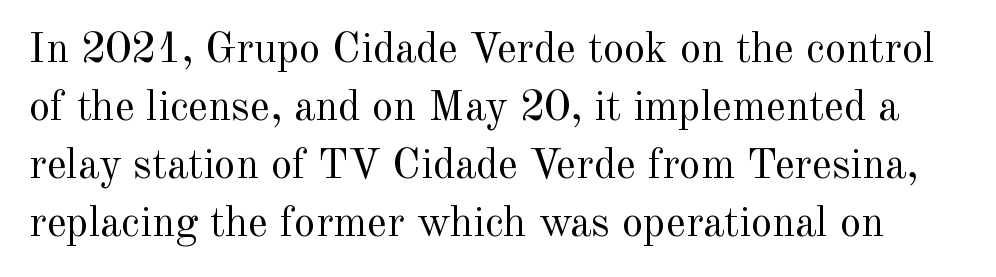
{"serif": "yes", "italic": "no", "bold": "no", "weight": "regular", "width": "normal", "x_height": "small", "monospaced": "no", "underline": "no", "line_spacing": "normal", "line_spacing_ratio": 1.35, "letter_spacing": "normal", "letter_spacing_em": 0.0, "glyph_px": 43}
